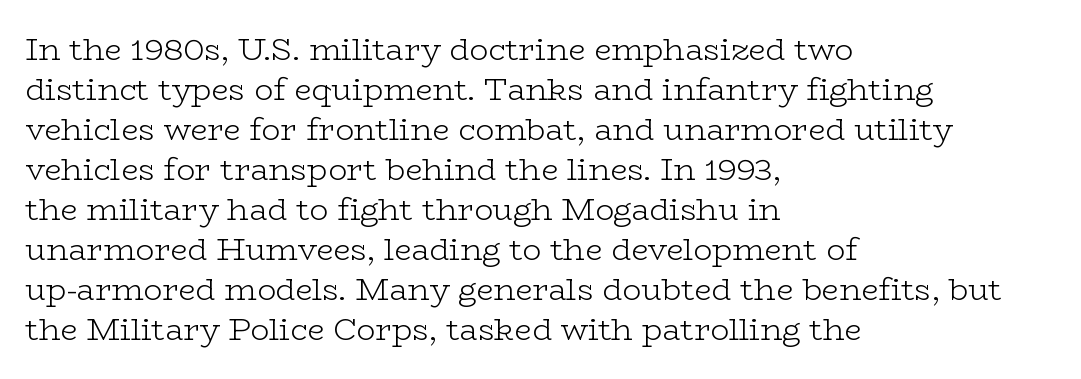
Q: Is the text bold? A: No.
Q: Is the text italic (slanted)? A: No, it is upright.
Q: Is the typeface a serif or a sans-serif typeface? A: Serif.
Q: Is the text underlined? A: No.
Q: How is the paragraph aligned? A: Left-aligned.
Q: Is the spacing between letters normal or unusually wide? A: Normal.
Q: Is the spacing between lines tight, normal or loose? A: Normal.
Q: Width (condensed, normal, or wide)? A: Wide.
Q: Stroke contrast? A: Low.
Q: x-height? A: Medium.
Q: Monospaced? A: No.
